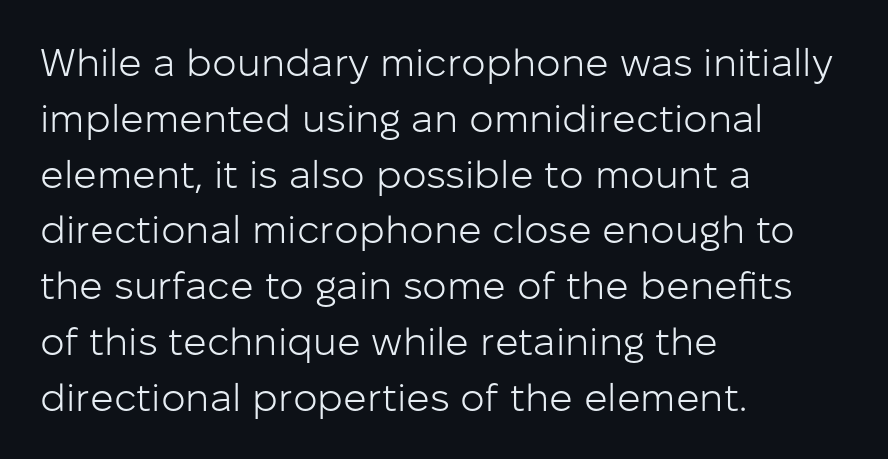
Grotesque or geometric, the face here clearly has no serifs. Vertical stems look standard width or narrower in stroke. How are the letters spaced? Ordinarily, with no added tracking. The rendering anchors every line to the left-hand side. The zone under the glyphs is completely vacant. Evenly set lines give the paragraph a standard silhouette.
